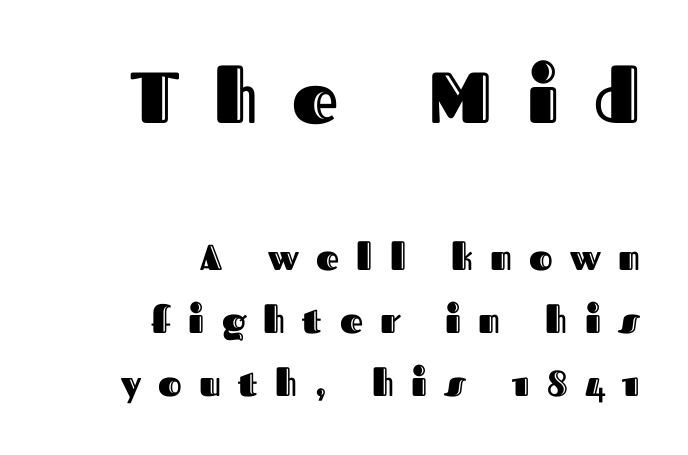
The image shows 72 px text type, upright; set right-aligned, line spacing 1.75x, unusually wide letter spacing (+0.48 em), not underlined; the first (top) block is 2.0x larger; a medium x-height.
